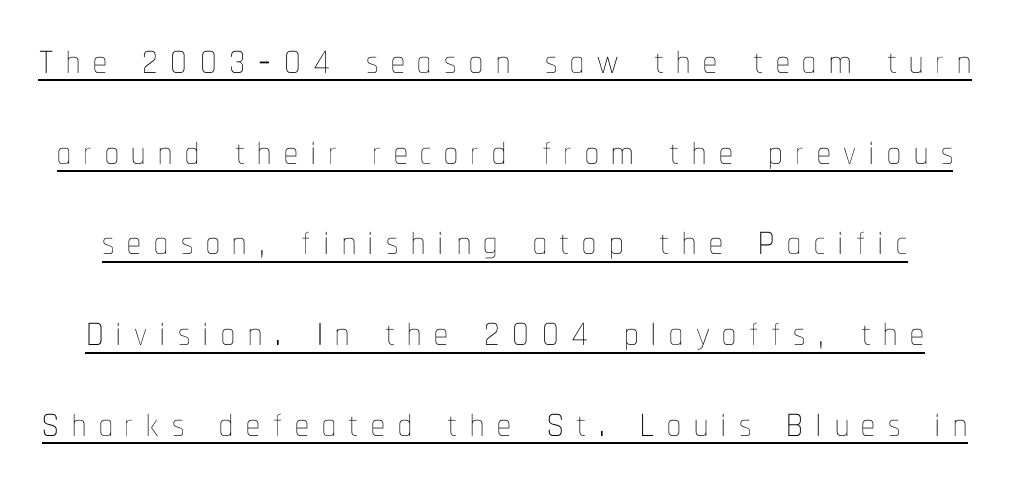
{"italic": "no", "bold": "no", "weight": "thin", "width": "condensed", "stroke_contrast": "low", "x_height": "medium", "monospaced": "no", "underline": "yes", "line_spacing": "normal", "line_spacing_ratio": 1.65, "letter_spacing": "wide", "letter_spacing_em": 0.23, "glyph_px": 55}
